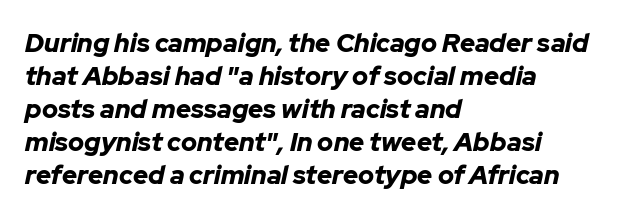
{"italic": "yes", "lean": "right", "slant_degrees": 12, "bold": "yes", "underline": "no", "align": "left", "line_spacing": "normal", "line_spacing_ratio": 1.27, "letter_spacing": "normal", "letter_spacing_em": 0.0, "glyph_px": 26}
